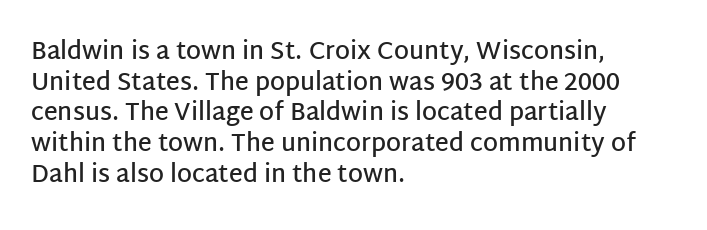
Each word holds together tightly as a unit, with standard inter-letter gaps. Check the space under the baseline: it is left empty. The paragraph has a hard left edge and a soft right edge. Posture: straight, roman, zero tilt. The vertical gap from one line to the next is medium. Notice the strokes are somewhat thickened but not fully heavy: this is a semibold.
